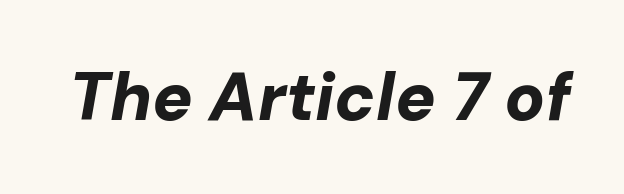
The image shows 67 px bold type, italic (leaning right); set normal letter spacing, not underlined; low stroke contrast and a medium x-height.
